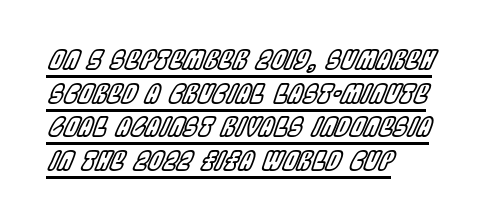
{"italic": "yes", "lean": "right", "slant_degrees": 22, "underline": "yes", "align": "left", "line_spacing": "normal", "line_spacing_ratio": 1.29, "letter_spacing": "normal", "letter_spacing_em": 0.0, "glyph_px": 26}
